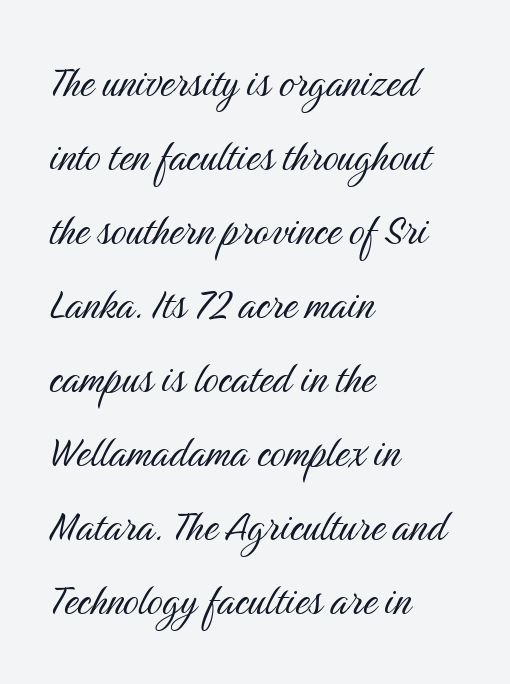
Q: Is the text bold? A: No.
Q: Is the text italic (slanted)? A: Yes.
Q: Is the typeface a serif or a sans-serif typeface? A: Sans-serif.
Q: Is the text underlined? A: No.
Q: How is the paragraph aligned? A: Left-aligned.
Q: Is the spacing between letters normal or unusually wide? A: Normal.
Q: Is the spacing between lines tight, normal or loose? A: Normal.
Q: Width (condensed, normal, or wide)? A: Condensed.
Q: Stroke contrast? A: Medium.
Q: x-height? A: Medium.
Q: Monospaced? A: No.
